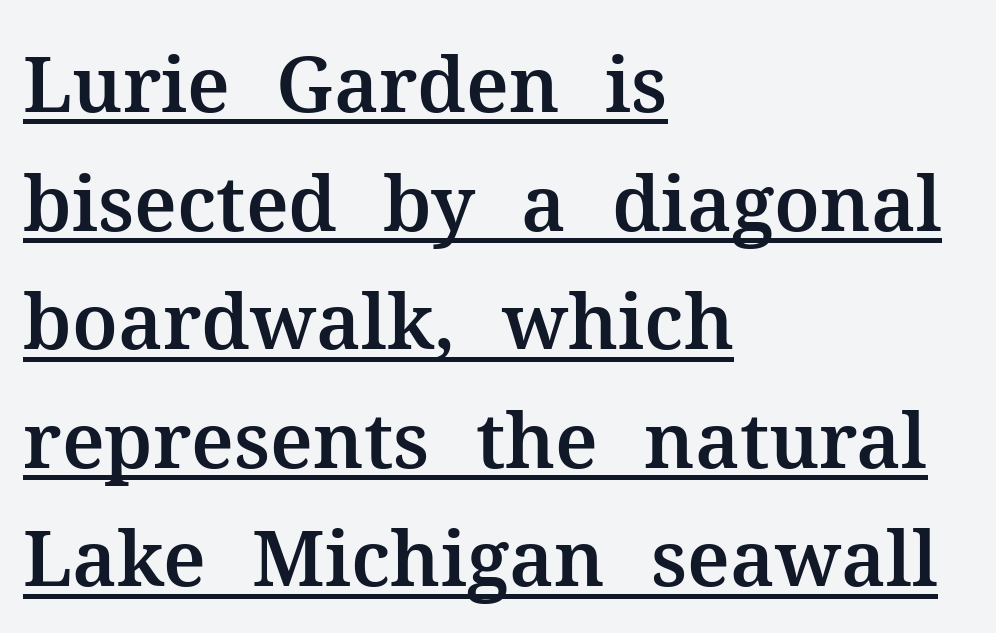
The image shows 77 px serif type, upright; set left-aligned, normal line spacing (1.54x), normal letter spacing, underlined; medium stroke contrast and a medium x-height.
